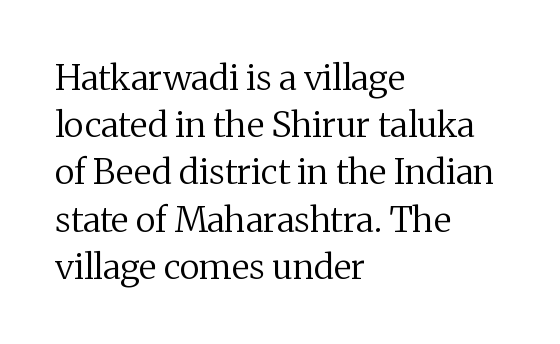
Q: Is the text bold? A: No.
Q: Is the text italic (slanted)? A: No, it is upright.
Q: Is the typeface a serif or a sans-serif typeface? A: Serif.
Q: Is the text underlined? A: No.
Q: How is the paragraph aligned? A: Left-aligned.
Q: Is the spacing between letters normal or unusually wide? A: Normal.
Q: Is the spacing between lines tight, normal or loose? A: Normal.
Q: Width (condensed, normal, or wide)? A: Normal.
Q: Stroke contrast? A: Medium.
Q: x-height? A: Medium.
Q: Monospaced? A: No.
